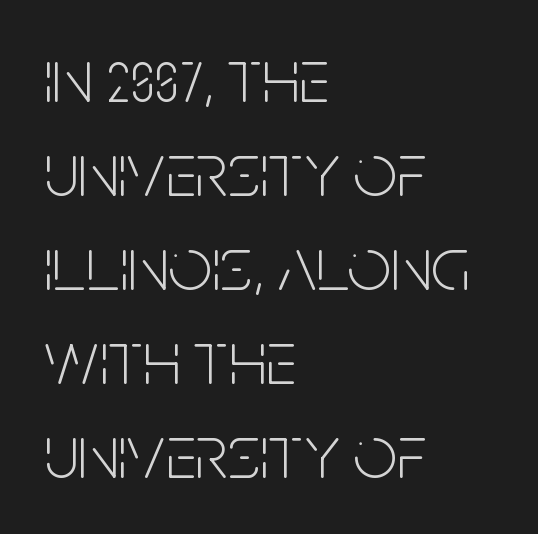
The image shows 77 px light, condensed sans-serif type, upright; set left-aligned, line spacing 1.22x, normal letter spacing, not underlined; low stroke contrast and a large x-height.
